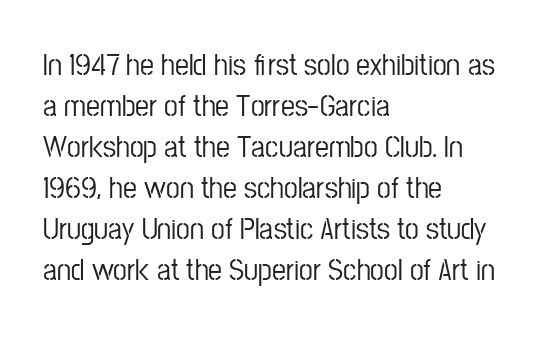
The image shows 31 px condensed sans-serif type, upright; set left-aligned, normal line spacing (1.32x), normal letter spacing, not underlined; low stroke contrast and a medium x-height.
